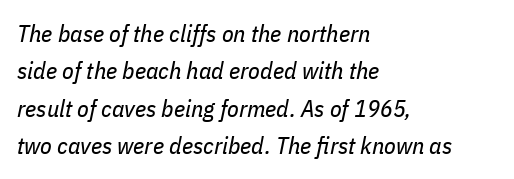
Check the space under the baseline: it is left empty. The leading is moderate, giving the passage an even texture. The glyphs look as if they've been sheared to an angle. Inter-character spacing is left at the font's built-in metrics. The letters look calm and open, with moderate or lighter stems. The lines in this sample share a left origin and differ only in where they stop.
